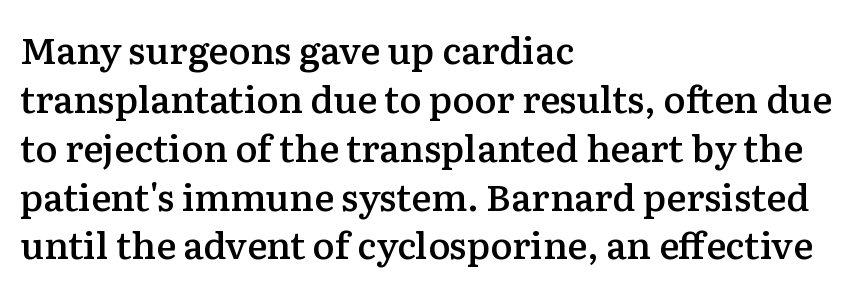
Clear beneath every line of the passage. The glyphs have the mass of a demibold cut, below bold. Rendered with straight, roman letterforms. Interline gaps are of average width in this sample. The text block is weighted toward the left margin, trailing off unevenly rightward. Serifs: yes, visible at the terminals of the letterforms.
